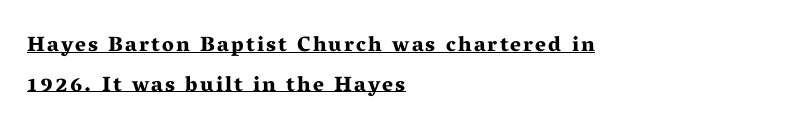
The image shows 21 px bold type, upright; set left-aligned, line spacing 1.89x, underlined.
